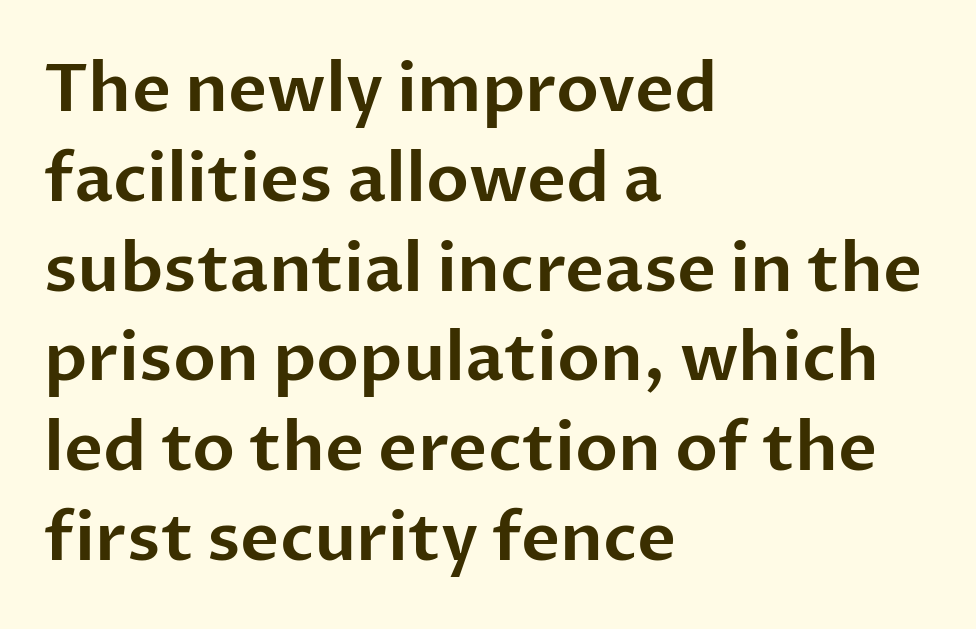
Q: Is the text italic (slanted)? A: No, it is upright.
Q: Is the typeface a serif or a sans-serif typeface? A: Sans-serif.
Q: Is the text underlined? A: No.
Q: How is the paragraph aligned? A: Left-aligned.
Q: Is the spacing between letters normal or unusually wide? A: Normal.
Q: Is the spacing between lines tight, normal or loose? A: Normal.
Q: Width (condensed, normal, or wide)? A: Normal.
Q: Stroke contrast? A: Low.
Q: x-height? A: Medium.
Q: Monospaced? A: No.
